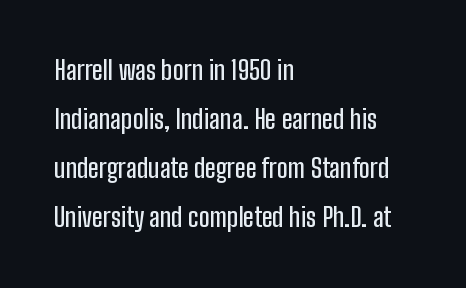
The image shows 26 px text type, upright; set left-aligned, line spacing 1.89x, normal letter spacing, not underlined.
